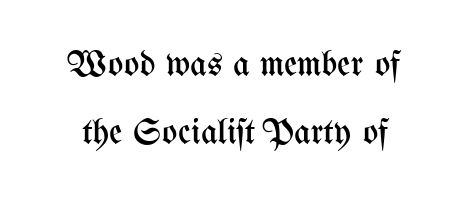
{"italic": "no", "bold": "no", "weight": "regular", "width": "condensed", "stroke_contrast": "medium", "x_height": "medium", "monospaced": "no", "underline": "no", "line_spacing": "loose", "line_spacing_ratio": 1.9, "letter_spacing": "normal", "letter_spacing_em": 0.0, "glyph_px": 36}
